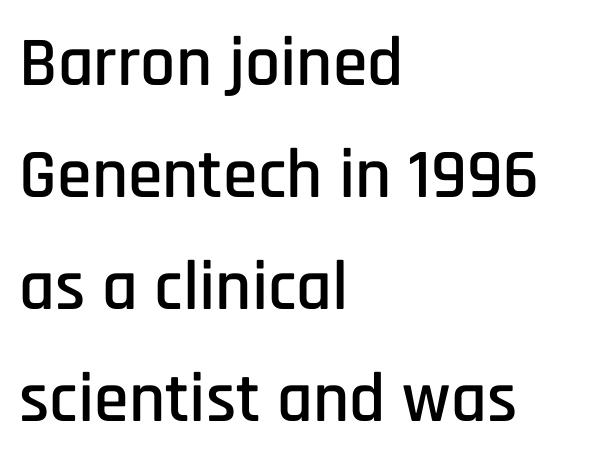
The letters advance in unequal steps, a hallmark of proportional type. Each letter's strokes conclude bluntly, with no projecting serifs. The string is rendered with underlining switched off. Left-aligned paragraph, ragged on the right.
